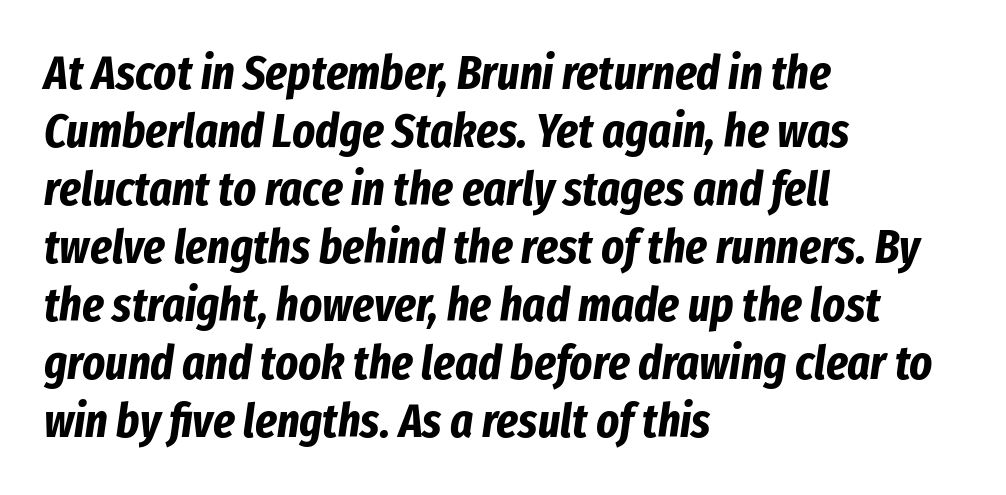
Students, note that the glyphs here touch the page at normal intervals. Typesetter's note: full bold, strokes at maximum text heaviness. Think of a printed novel: that variable character pitch is what you see here. Emphasis-style slanted type is in use.
